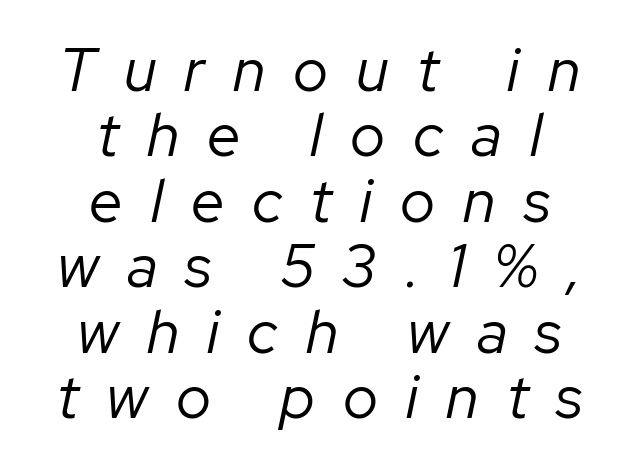
{"italic": "yes", "lean": "right", "slant_degrees": 12, "bold": "no", "weight": "regular", "width": "normal", "stroke_contrast": "low", "x_height": "medium", "monospaced": "no", "underline": "no", "align": "center", "line_spacing": "tight", "line_spacing_ratio": 1.09, "letter_spacing": "wide", "letter_spacing_em": 0.47, "glyph_px": 60}
